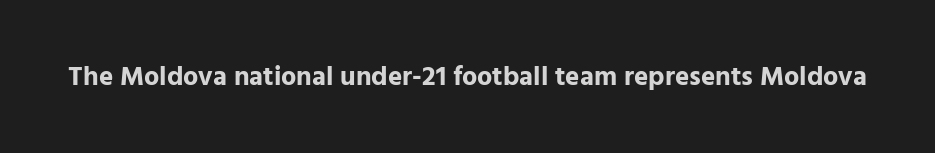
The image shows 27 px bold type, upright; set normal letter spacing, not underlined.
